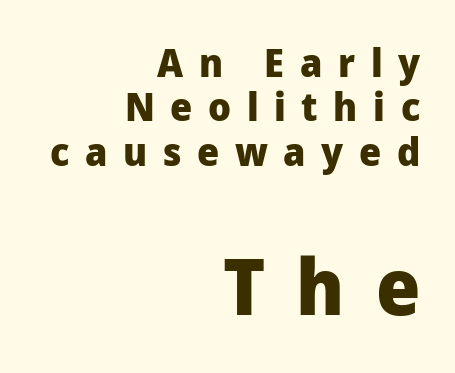
Q: Is the text bold? A: Yes.
Q: Is the text italic (slanted)? A: No, it is upright.
Q: Is the typeface a serif or a sans-serif typeface? A: Sans-serif.
Q: Is the text underlined? A: No.
Q: How is the paragraph aligned? A: Right-aligned.
Q: Is the spacing between letters normal or unusually wide? A: Unusually wide.
Q: Is the spacing between lines tight, normal or loose? A: Tight.
Q: Which block of text is set in a larger size, the first (top) or the second (bottom)? A: The second (bottom) one.
Q: Width (condensed, normal, or wide)? A: Normal.
Q: Stroke contrast? A: Low.
Q: x-height? A: Medium.
Q: Monospaced? A: No.
